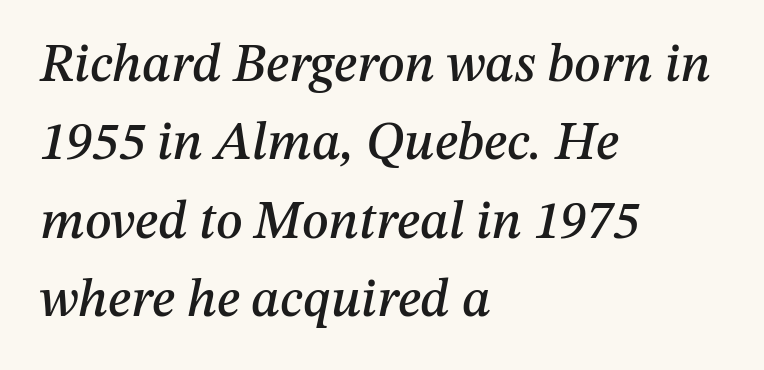
{"italic": "yes", "lean": "right", "slant_degrees": 12, "width": "normal", "stroke_contrast": "medium", "x_height": "medium", "monospaced": "no", "underline": "no", "align": "left", "line_spacing": "normal", "line_spacing_ratio": 1.48, "letter_spacing": "normal", "letter_spacing_em": 0.0, "glyph_px": 53}
